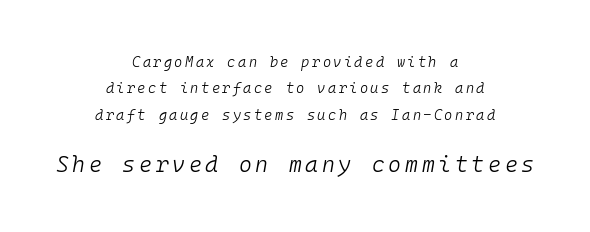
This rendering features lettering with no underline. Neither beginnings nor endings align; midpoints do. Weight class: somewhere from thin through regular. Characters are canted at an angle relative to the baseline's perpendicular. The second block has been scaled up relative to the first.
